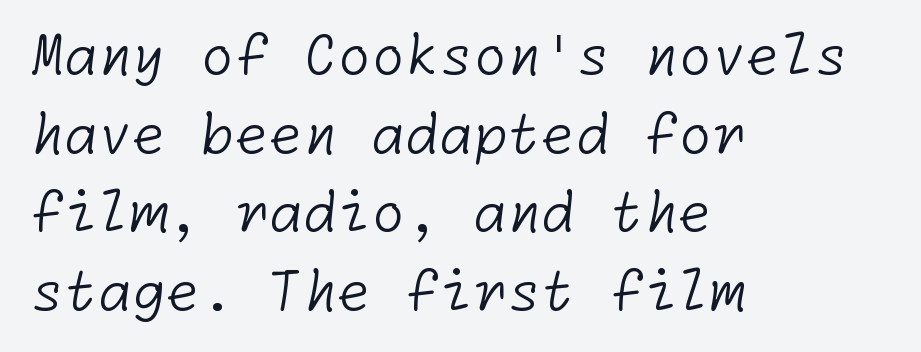
The tracking reads as untouched default to a designer's eye. On a weight scale, this lands at 450 or below. The setting favours the left margin, as ordinary paragraphs usually do. Font category for this specimen: sans-serif. The vertical gap from one line to the next is medium. Only glyphs here, with clear space below each row.
